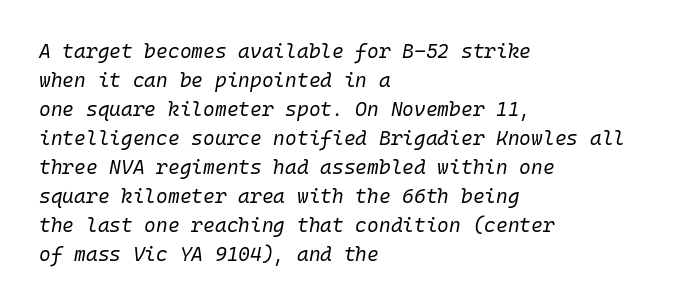
The zone under the glyphs is completely vacant. This rendering uses left alignment, leaving the right contour irregular. Tall strokes in this sample are angled rather than plumb. Weight: in the light-to-regular range.
